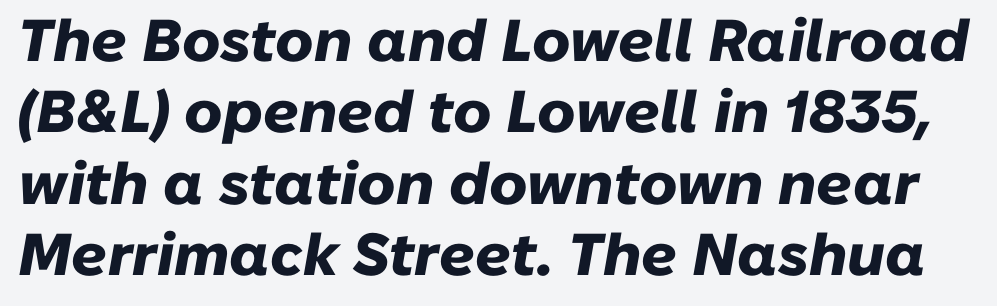
Just letters on the line, the space beneath them empty. Spacing verdict: proportional, widths tailored to each character. Italic? Definitely — the glyphs are oblique. Standard letterfit; no display-style spreading of the glyphs. This is heavy type, rendered in bold.
